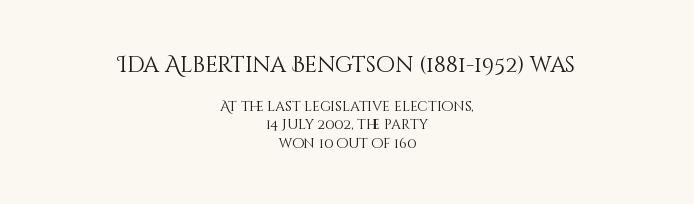
{"italic": "no", "bold": "no", "underline": "no", "align": "center", "line_spacing": "normal", "line_spacing_ratio": 1.32, "letter_spacing": "normal", "letter_spacing_em": 0.0, "larger_block": "first", "size_ratio": 1.57, "glyph_px": 22}
